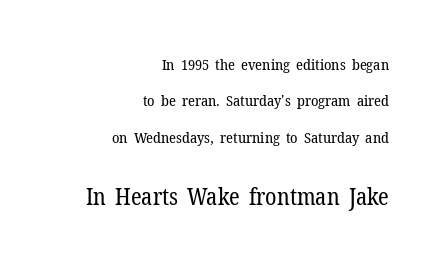
Q: Is the text bold? A: No.
Q: Is the text italic (slanted)? A: No, it is upright.
Q: Is the text underlined? A: No.
Q: How is the paragraph aligned? A: Right-aligned.
Q: Is the spacing between letters normal or unusually wide? A: Normal.
Q: Is the spacing between lines tight, normal or loose? A: Loose.
Q: Which block of text is set in a larger size, the first (top) or the second (bottom)? A: The second (bottom) one.
